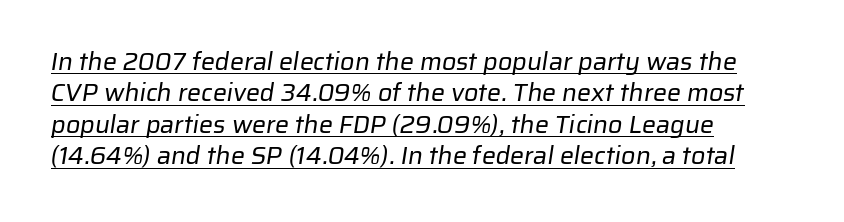
Reading down the block, your eye returns to a fixed left position each line. This rendering leaves character spacing at its baseline value. The rows are spaced the way most documents space them. A typographer would call this underscored text.
